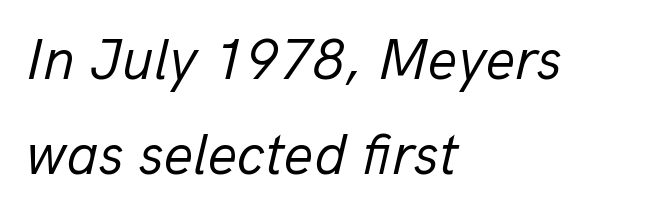
Q: Is the text bold? A: No.
Q: Is the text italic (slanted)? A: Yes, it leans right by about 13 degrees.
Q: Is the text underlined? A: No.
Q: How is the paragraph aligned? A: Left-aligned.
Q: Is the spacing between letters normal or unusually wide? A: Normal.
Q: Is the spacing between lines tight, normal or loose? A: Normal.
Q: Width (condensed, normal, or wide)? A: Normal.
Q: Stroke contrast? A: Low.
Q: x-height? A: Medium.
Q: Monospaced? A: No.
